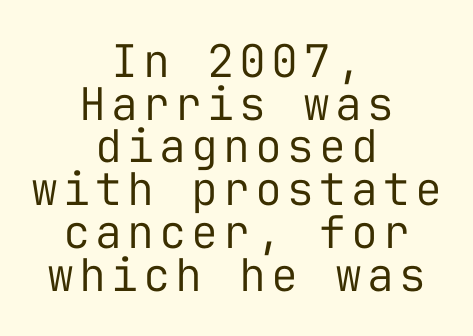
Q: Is the text bold? A: No.
Q: Is the text italic (slanted)? A: No, it is upright.
Q: Is the typeface a serif or a sans-serif typeface? A: Sans-serif.
Q: Is the text underlined? A: No.
Q: How is the paragraph aligned? A: Centered.
Q: Is the spacing between lines tight, normal or loose? A: Tight.
Q: Width (condensed, normal, or wide)? A: Normal.
Q: Stroke contrast? A: Low.
Q: x-height? A: Medium.
Q: Monospaced? A: Yes.
